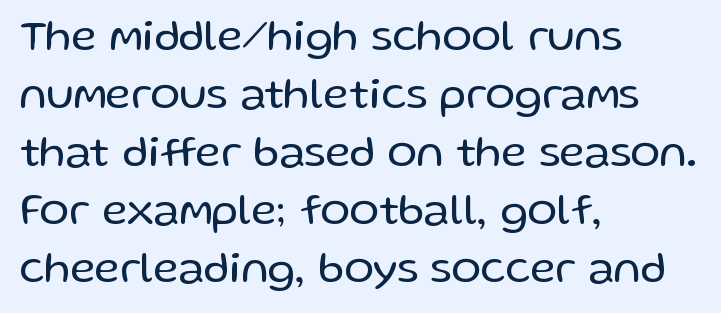
{"serif": "no", "italic": "no", "bold": "no", "weight": "regular", "width": "normal", "stroke_contrast": "low", "x_height": "medium", "monospaced": "no", "underline": "no", "align": "left", "line_spacing": "normal", "line_spacing_ratio": 1.32, "letter_spacing": "normal", "letter_spacing_em": 0.0, "glyph_px": 44}
